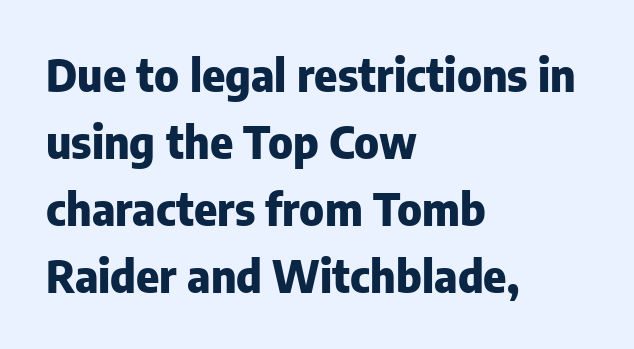
Q: Is the text bold? A: Yes.
Q: Is the text italic (slanted)? A: No, it is upright.
Q: Is the typeface a serif or a sans-serif typeface? A: Sans-serif.
Q: Is the text underlined? A: No.
Q: How is the paragraph aligned? A: Left-aligned.
Q: Is the spacing between letters normal or unusually wide? A: Normal.
Q: Is the spacing between lines tight, normal or loose? A: Normal.
Q: Width (condensed, normal, or wide)? A: Normal.
Q: Stroke contrast? A: Low.
Q: x-height? A: Medium.
Q: Monospaced? A: No.
